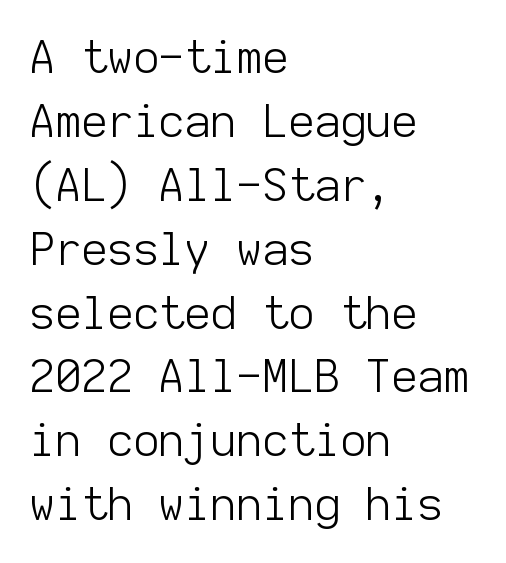
Standard letterfit; no display-style spreading of the glyphs. Weight: not bold — regular or lighter. Note: no serifs on the glyphs. The string is rendered with underlining switched off. Alignment: flush left. Fixed-width glyphs throughout — classic coding-font behaviour.
